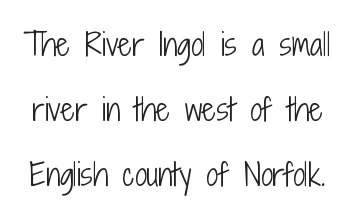
The passage shown is not bold in any degree. A clean baseline with only descenders dipping below it. A great deal of white space separates one row of letters from the next. A sans-serif font was chosen for this passage.
